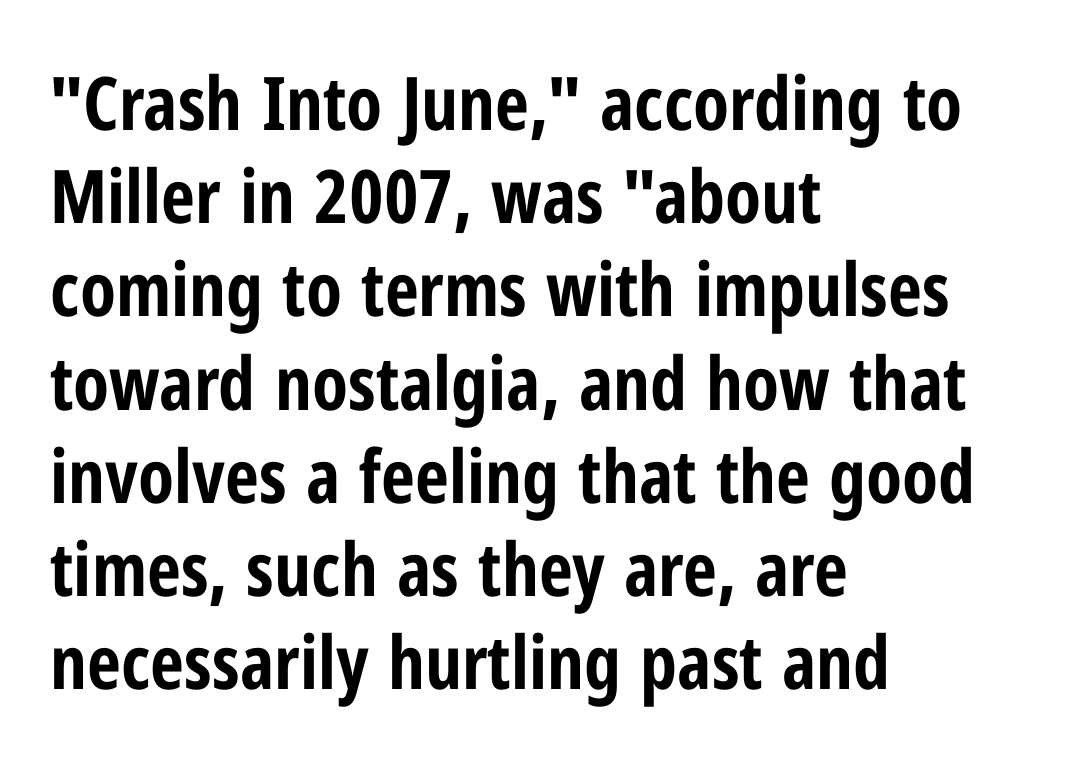
Leading matches the norm, producing a regular column. It's the straight-up-and-down kind of type. Bold? Absolutely — the strokes are thick and heavy. In CSS terms this would be text-align: left. Are there feet on the stems? There aren't — it's a sans.
